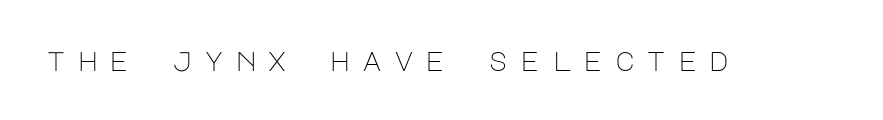
{"italic": "no", "bold": "no", "underline": "no", "letter_spacing": "wide", "letter_spacing_em": 0.43, "glyph_px": 27}
